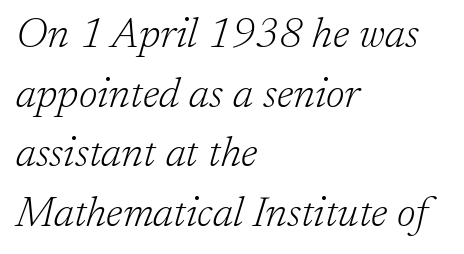
{"serif": "yes", "italic": "yes", "lean": "right", "slant_degrees": 17, "bold": "no", "weight": "light", "width": "normal", "stroke_contrast": "low", "x_height": "medium", "monospaced": "no", "underline": "no", "align": "left", "line_spacing": "normal", "line_spacing_ratio": 1.42, "letter_spacing": "normal", "letter_spacing_em": 0.0, "glyph_px": 42}
